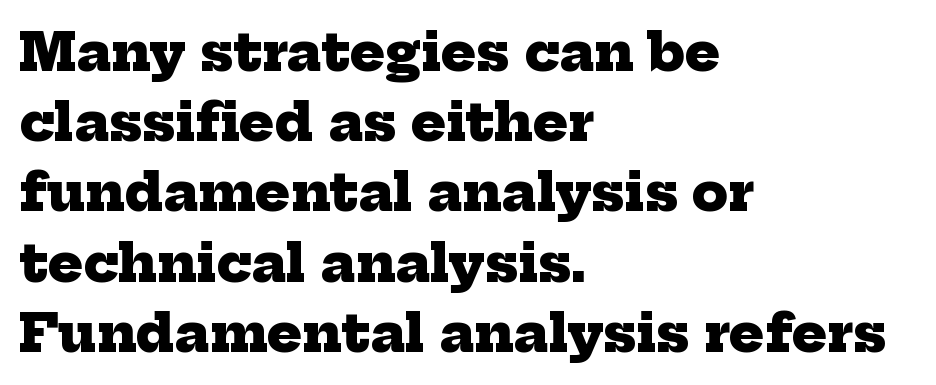
The image shows 52 px heavy serif type; set left-aligned, normal line spacing (1.35x), normal letter spacing, not underlined; low stroke contrast and a medium x-height.
